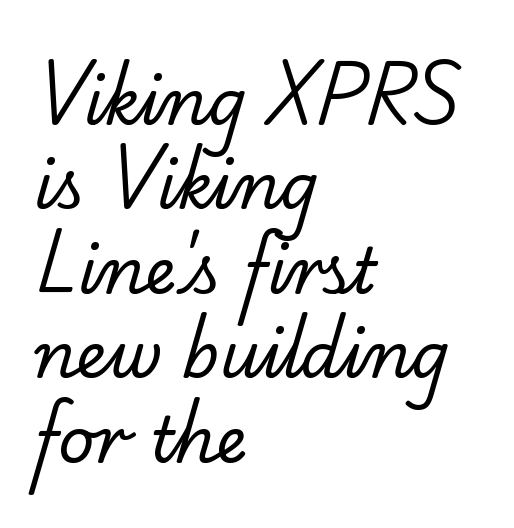
{"bold": "no", "weight": "regular", "width": "normal", "stroke_contrast": "low", "x_height": "small", "monospaced": "no", "underline": "no", "align": "left", "line_spacing": "normal", "line_spacing_ratio": 1.34, "letter_spacing": "normal", "letter_spacing_em": 0.0, "glyph_px": 63}
